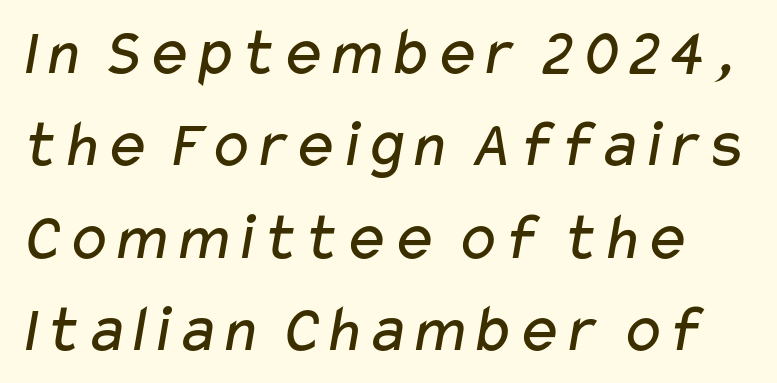
{"serif": "no", "bold": "no", "weight": "regular", "width": "wide", "stroke_contrast": "low", "x_height": "medium", "monospaced": "no", "underline": "no", "line_spacing": "normal", "line_spacing_ratio": 1.36, "letter_spacing": "normal", "letter_spacing_em": 0.0, "glyph_px": 68}
